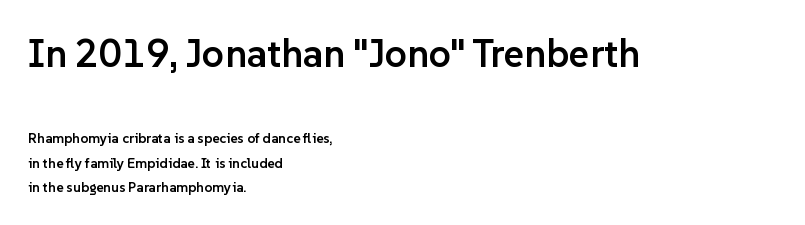
Regarding serifs, this sample does without them. Is the letter spacing exaggerated? No — it looks like the ordinary default. A clean baseline with only descenders dipping below it. These lines were composed using upright roman letters. Moderately thickened strokes mark this as semibold type. A student would notice the top passage is typeset larger than what follows.
